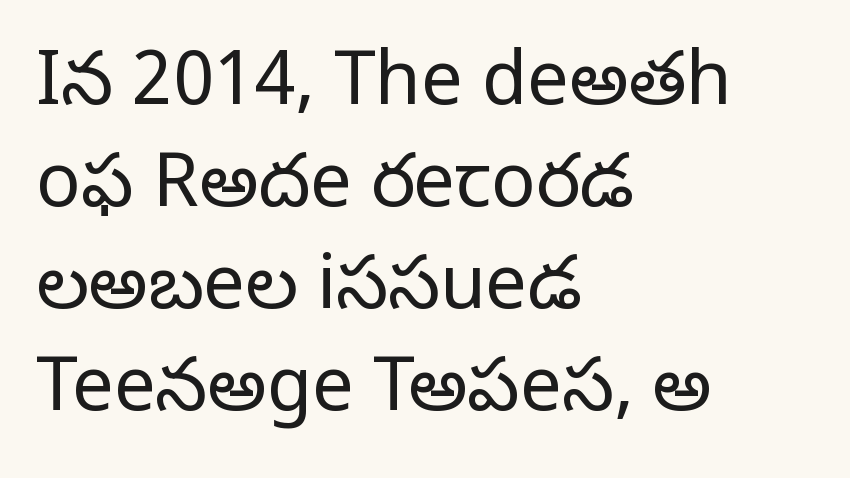
{"serif": "yes", "italic": "no", "bold": "no", "weight": "regular", "width": "normal", "stroke_contrast": "low", "x_height": "large", "monospaced": "no", "underline": "no", "align": "left", "line_spacing": "normal", "line_spacing_ratio": 1.38, "letter_spacing": "normal", "letter_spacing_em": 0.0, "glyph_px": 74}
